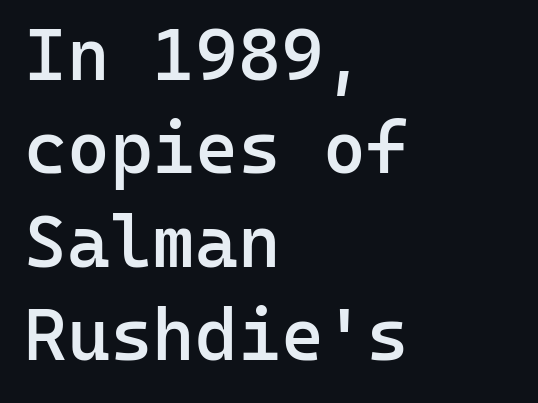
Q: Is the text bold? A: Semi-bold.
Q: Is the text italic (slanted)? A: No, it is upright.
Q: Is the typeface a serif or a sans-serif typeface? A: Sans-serif.
Q: Is the text underlined? A: No.
Q: How is the paragraph aligned? A: Left-aligned.
Q: Is the spacing between letters normal or unusually wide? A: Normal.
Q: Is the spacing between lines tight, normal or loose? A: Normal.
Q: Width (condensed, normal, or wide)? A: Normal.
Q: Stroke contrast? A: Low.
Q: x-height? A: Medium.
Q: Monospaced? A: Yes.
